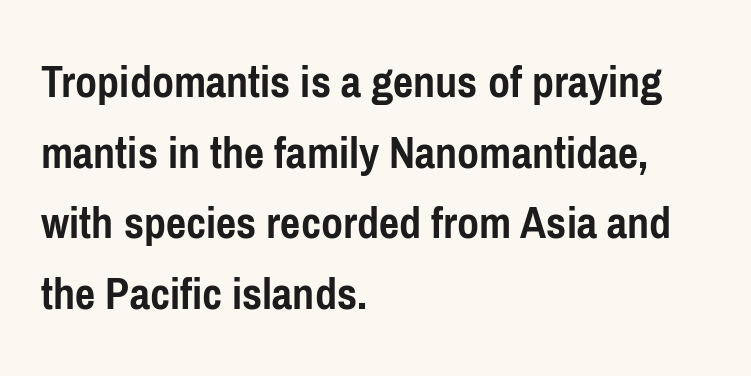
Characters follow at the spacing the type designer built in. Each letter keeps its own natural width here, so spacing adapts to shape. The face used here is a sans, in the tradition of grotesques and geometrics. Which margin do the lines hug? The left one — the right edge is uneven. How heavy is the stroke? Heavy — this is a bold.
